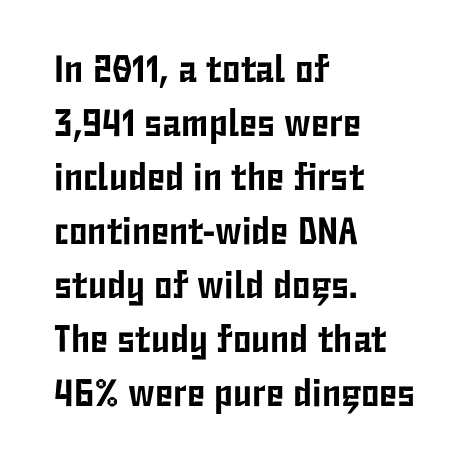
The lines are quadded left. Varying glyph widths throughout — classic text-font behaviour. Nothing sits at the stroke ends, so this counts as sans-serif. What stands out about the letter spacing? Nothing — it is the standard amount. Vertical spacing — default.
